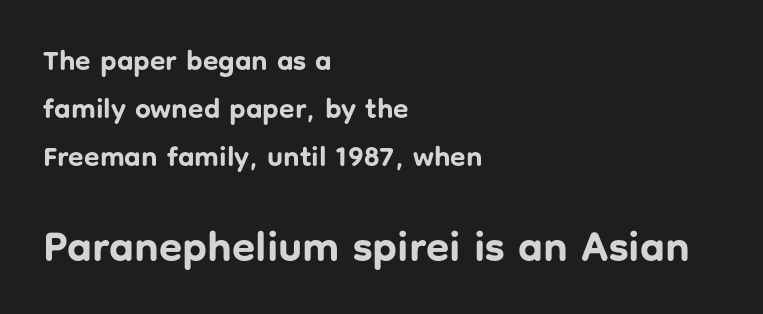
The glyphs are unaccompanied by any horizontal stroke below them. Nope, not italic — everything's standing straight. Honestly, the letter spacing is just normal — you wouldn't notice it. A typesetter would call this proportional, since set widths differ per character. Which of the two is more prominent by size? The second, at the bottom.
